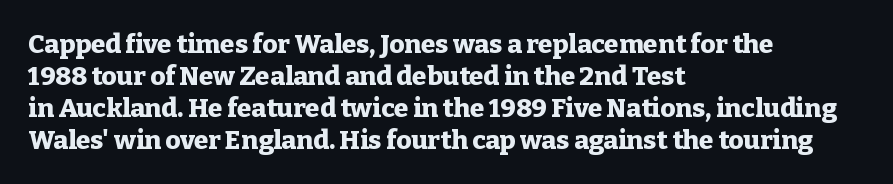
Alignment: flush left. A clean baseline with only descenders dipping below it. Vertical strokes here are truly vertical. Every letter is thick-stroked: bold, no question. A typesetter would call this zero additional tracking.
